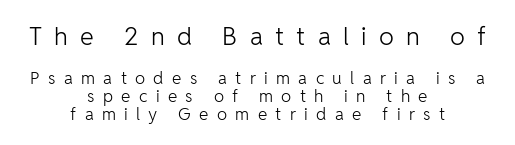
The image shows 25 px text type, upright; set centered, tight line spacing (1.07x), unusually wide letter spacing (+0.49 em), not underlined; the first (top) block is 1.47x larger.
